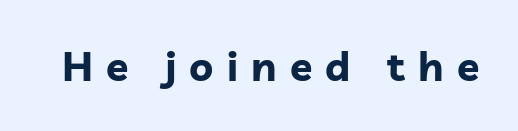
The image shows 41 px bold sans-serif type, upright; set unusually wide letter spacing (+0.32 em), not underlined; low stroke contrast and a medium x-height.
